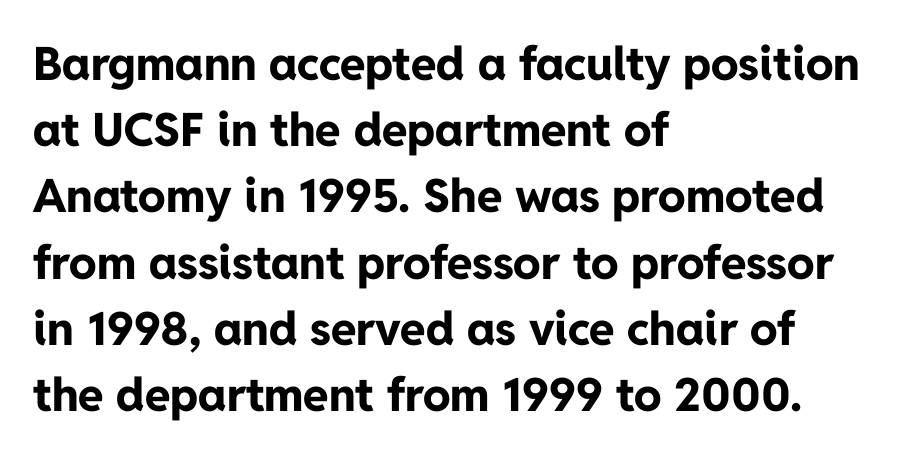
{"serif": "no", "italic": "no", "bold": "yes", "weight": "bold", "width": "normal", "stroke_contrast": "low", "x_height": "medium", "monospaced": "no", "underline": "no", "align": "left", "line_spacing": "normal", "line_spacing_ratio": 1.44, "letter_spacing": "normal", "letter_spacing_em": 0.0, "glyph_px": 46}
